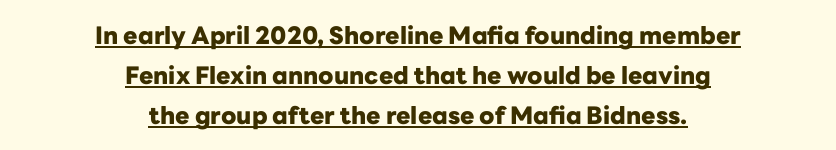
The image shows 24 px bold type, upright; set centered, normal line spacing (1.67x), normal letter spacing, underlined.
